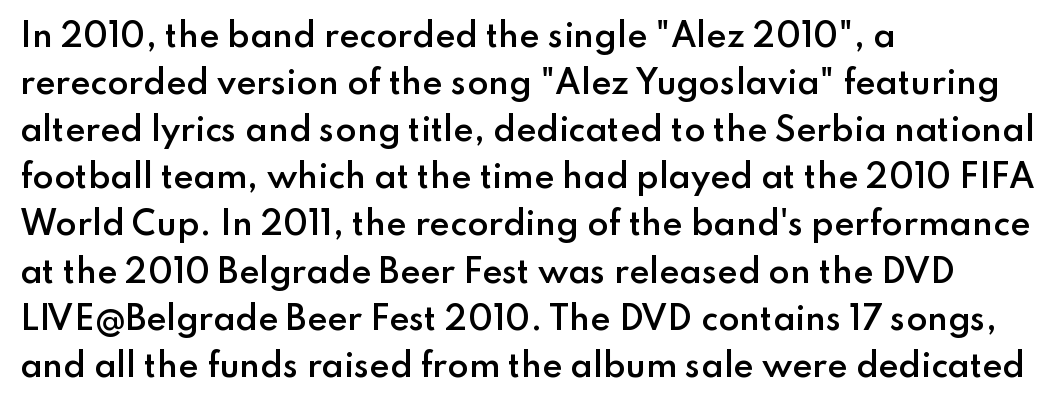
Q: Is the text bold? A: Semi-bold.
Q: Is the text italic (slanted)? A: No, it is upright.
Q: Is the typeface a serif or a sans-serif typeface? A: Sans-serif.
Q: Is the text underlined? A: No.
Q: How is the paragraph aligned? A: Left-aligned.
Q: Is the spacing between letters normal or unusually wide? A: Normal.
Q: Is the spacing between lines tight, normal or loose? A: Normal.
Q: Width (condensed, normal, or wide)? A: Normal.
Q: Stroke contrast? A: Low.
Q: x-height? A: Small.
Q: Monospaced? A: No.
